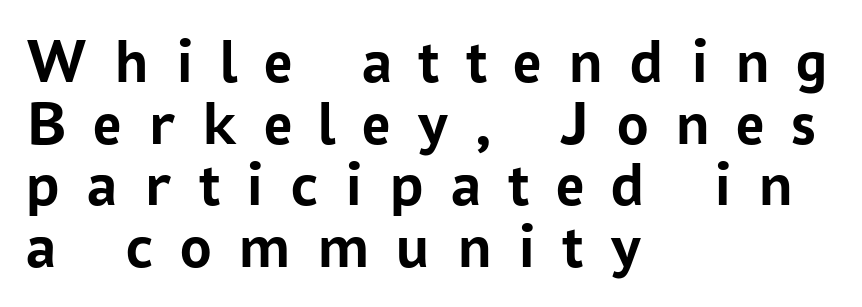
Q: Is the text bold? A: Yes.
Q: Is the text italic (slanted)? A: No, it is upright.
Q: Is the typeface a serif or a sans-serif typeface? A: Sans-serif.
Q: Is the text underlined? A: No.
Q: How is the paragraph aligned? A: Left-aligned.
Q: Is the spacing between letters normal or unusually wide? A: Unusually wide.
Q: Is the spacing between lines tight, normal or loose? A: Tight.
Q: Width (condensed, normal, or wide)? A: Normal.
Q: Stroke contrast? A: Low.
Q: x-height? A: Medium.
Q: Monospaced? A: No.
